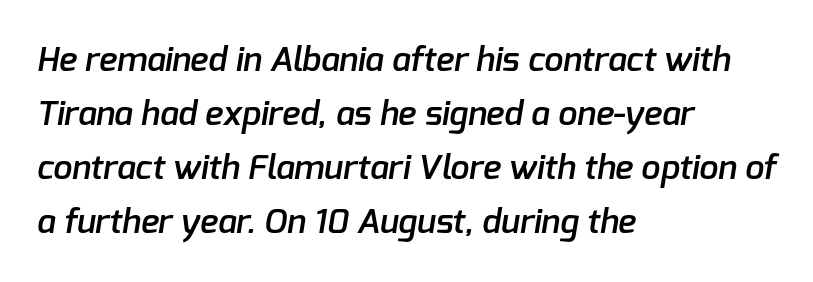
{"serif": "no", "bold": "semi", "weight": "semibold", "width": "normal", "stroke_contrast": "low", "x_height": "medium", "monospaced": "no", "underline": "no", "align": "left", "line_spacing": "normal", "line_spacing_ratio": 1.59, "letter_spacing": "normal", "letter_spacing_em": 0.0, "glyph_px": 34}
